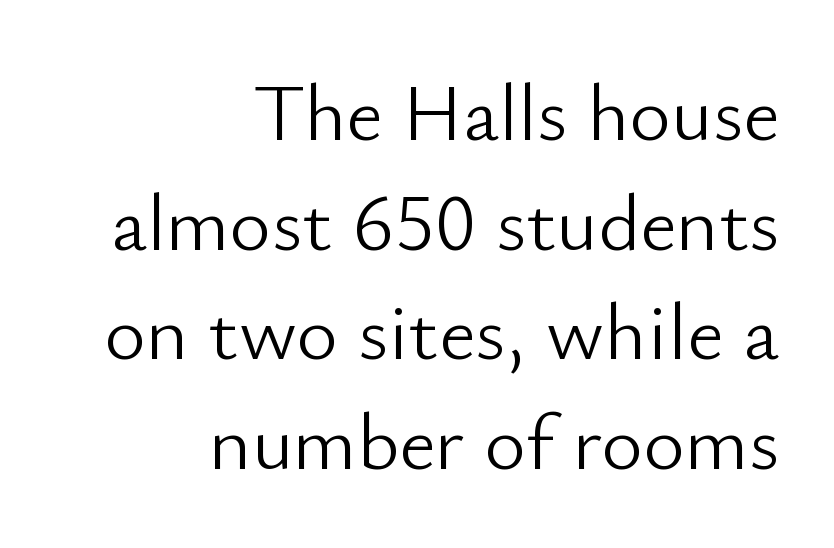
{"serif": "no", "italic": "no", "bold": "no", "weight": "light", "width": "normal", "stroke_contrast": "low", "x_height": "small", "monospaced": "no", "underline": "no", "align": "right", "line_spacing": "normal", "line_spacing_ratio": 1.37, "letter_spacing": "normal", "letter_spacing_em": 0.0, "glyph_px": 80}
